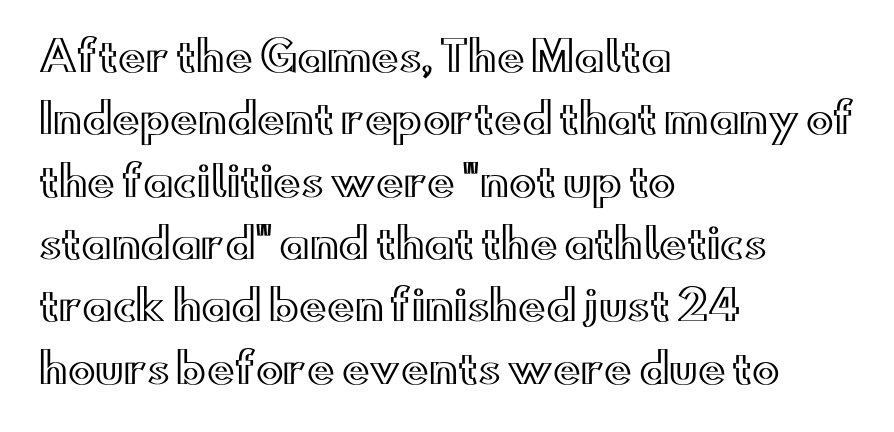
{"italic": "no", "width": "wide", "x_height": "small", "monospaced": "no", "underline": "no", "align": "left", "line_spacing": "normal", "line_spacing_ratio": 1.52, "letter_spacing": "normal", "letter_spacing_em": 0.0, "glyph_px": 41}
